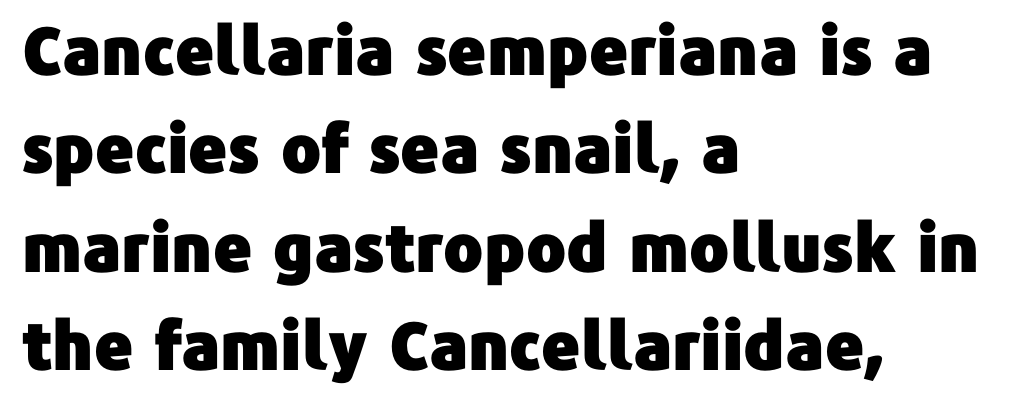
{"serif": "no", "italic": "no", "width": "normal", "stroke_contrast": "low", "x_height": "medium", "monospaced": "no", "underline": "no", "align": "left", "line_spacing": "normal", "line_spacing_ratio": 1.49, "letter_spacing": "normal", "letter_spacing_em": 0.0, "glyph_px": 66}
